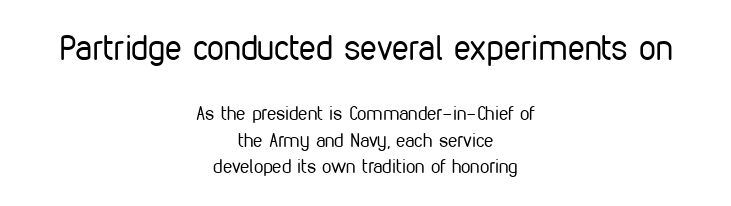
The passage shown is not bold in any degree. The foot of each line stays bare and open. Letter spacing: default. The rendering uses a moderate line-height, typical for paragraphs.
